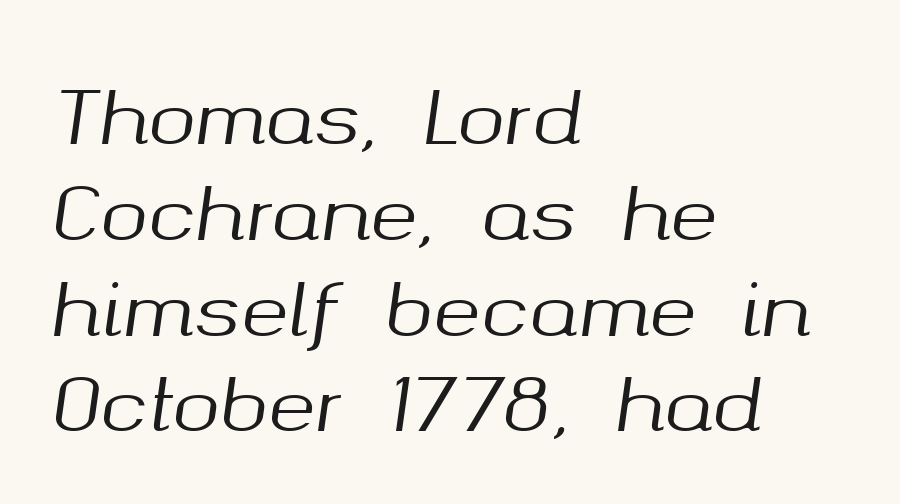
{"italic": "yes", "lean": "right", "slant_degrees": 8, "width": "normal", "stroke_contrast": "medium", "x_height": "medium", "monospaced": "no", "underline": "no", "align": "left", "line_spacing": "normal", "line_spacing_ratio": 1.33, "letter_spacing": "normal", "letter_spacing_em": 0.0, "glyph_px": 72}
